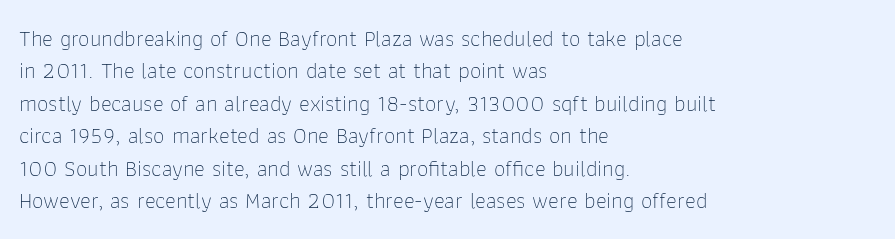
Q: Is the text bold? A: No.
Q: Is the text italic (slanted)? A: No, it is upright.
Q: Is the text underlined? A: No.
Q: How is the paragraph aligned? A: Left-aligned.
Q: Is the spacing between letters normal or unusually wide? A: Normal.
Q: Is the spacing between lines tight, normal or loose? A: Normal.
